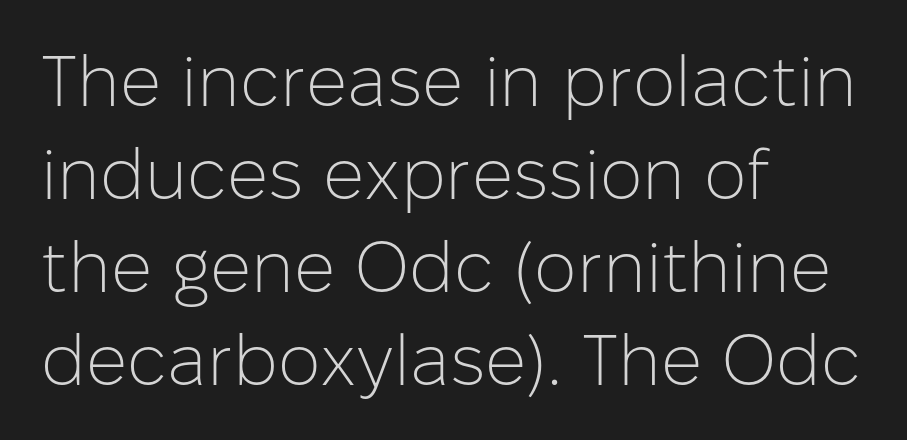
The image shows 72 px light sans-serif type, upright; set left-aligned, normal line spacing (1.29x), normal letter spacing, not underlined; low stroke contrast and a medium x-height.
